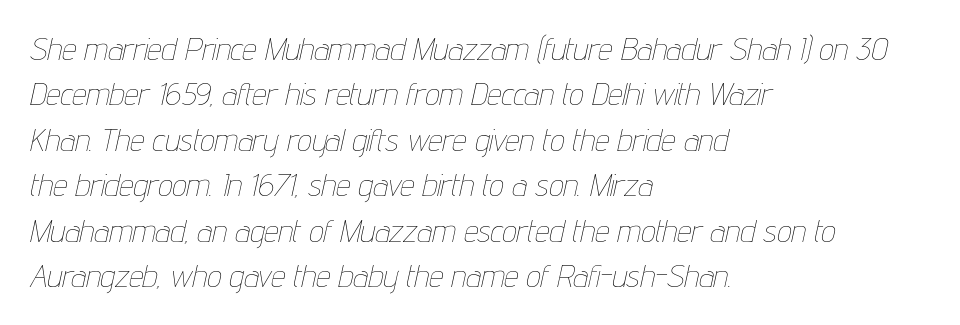
The image shows 32 px thin, condensed type, italic (leaning right); set left-aligned, normal line spacing (1.42x), normal letter spacing, not underlined; low stroke contrast and a medium x-height.
